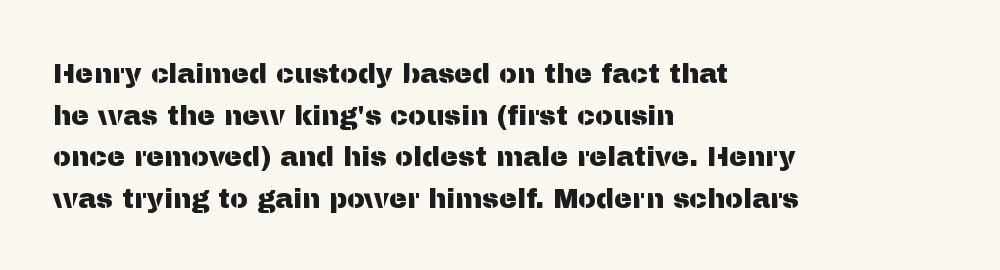
The image shows 27 px text type, upright; set left-aligned, normal line spacing (1.54x), normal letter spacing, not underlined.
